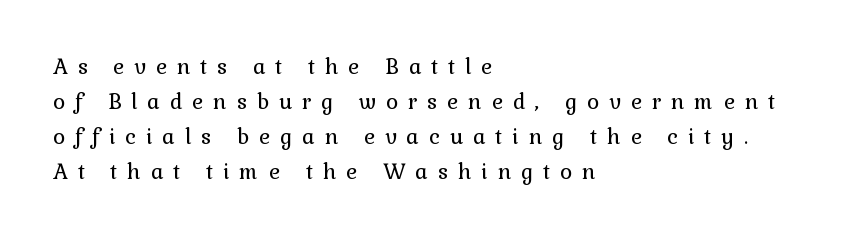
The image shows 21 px text type, upright; set left-aligned, normal line spacing (1.66x), unusually wide letter spacing (+0.47 em), not underlined.
